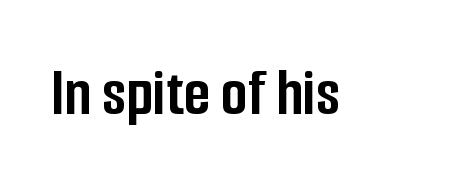
{"serif": "no", "italic": "no", "bold": "yes", "weight": "semibold", "width": "condensed", "stroke_contrast": "low", "x_height": "medium", "monospaced": "no", "underline": "no", "letter_spacing": "normal", "letter_spacing_em": 0.0, "glyph_px": 69}
